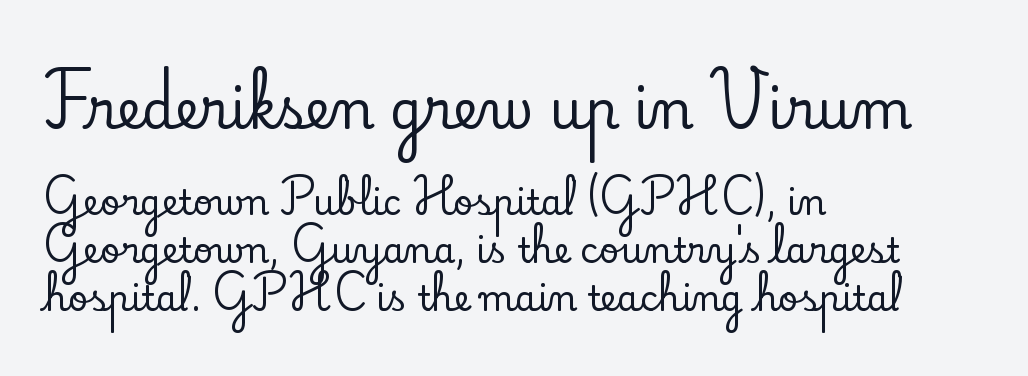
The lines in this sample share a left origin and differ only in where they stop. This is roman type, the default non-slanted kind. The typeface chosen for these lines features serifs. Baseline-to-baseline distance is the conventional proportion of letter height.
